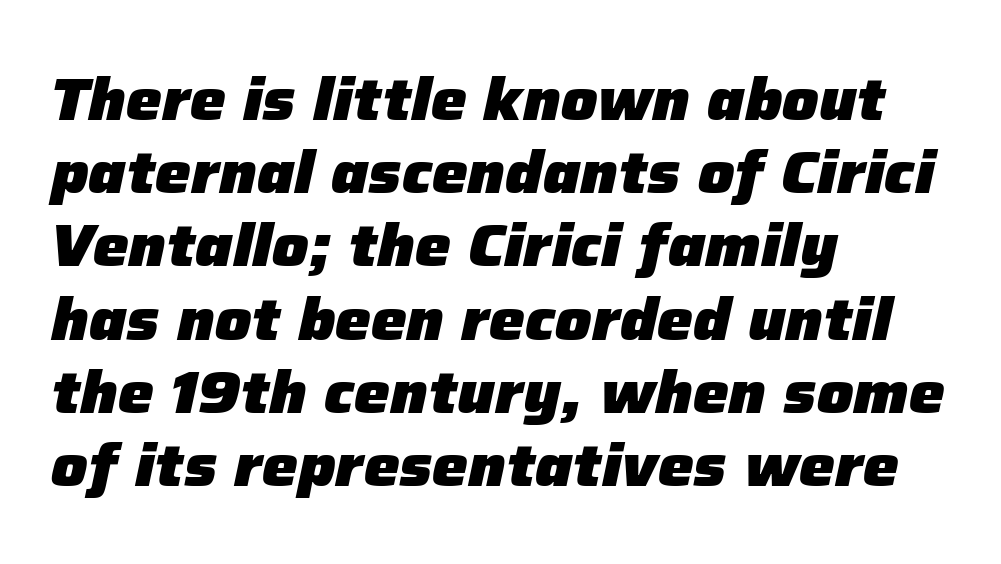
The image shows 60 px heavy type, italic (leaning right); set left-aligned, line spacing 1.22x, normal letter spacing, not underlined; low stroke contrast and a medium x-height.
